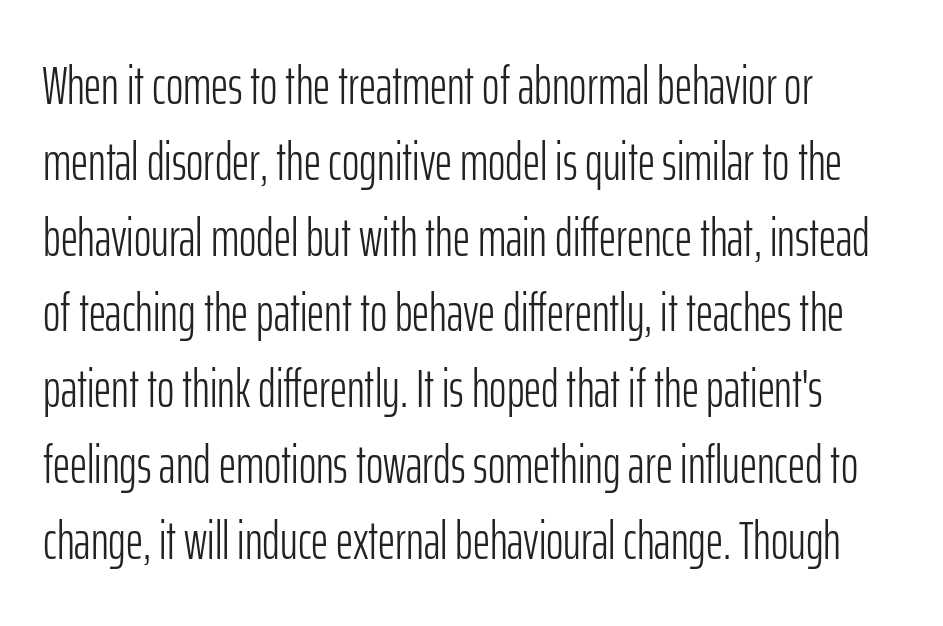
No chunkiness to these letters — they're not bold. Note the varied advance widths — an 'i' is clearly narrower than an 'm'. The letters stand straight up with perfectly vertical stems. Type style note: lacks serifs.
